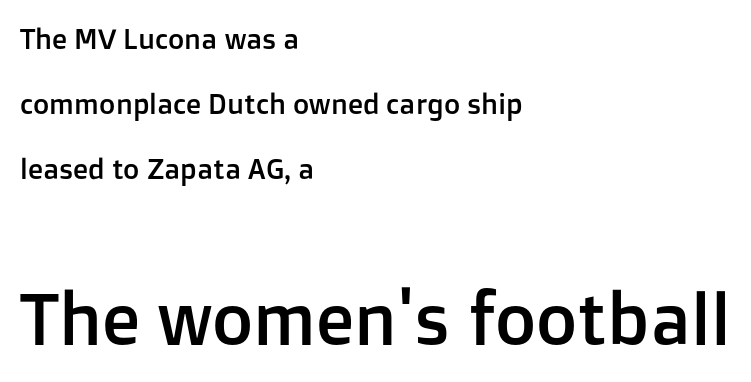
{"serif": "no", "italic": "no", "width": "normal", "stroke_contrast": "low", "x_height": "medium", "monospaced": "no", "underline": "no", "align": "left", "line_spacing": "loose", "line_spacing_ratio": 2.32, "letter_spacing": "normal", "letter_spacing_em": 0.0, "larger_block": "second", "size_ratio": 2.54, "glyph_px": 71}
